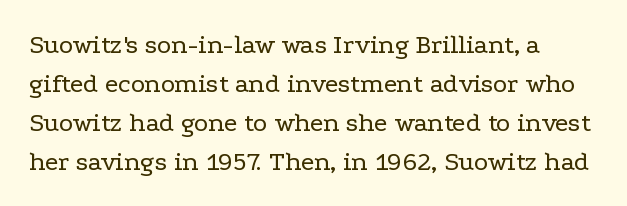
Q: Is the text bold? A: No.
Q: Is the text italic (slanted)? A: No, it is upright.
Q: Is the text underlined? A: No.
Q: How is the paragraph aligned? A: Left-aligned.
Q: Is the spacing between letters normal or unusually wide? A: Normal.
Q: Is the spacing between lines tight, normal or loose? A: Normal.
